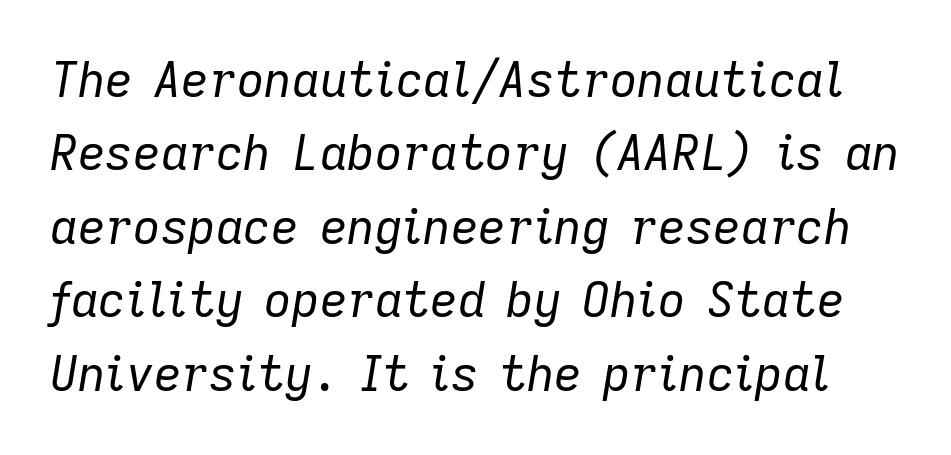
Type without underlining. Characters follow at the spacing the type designer built in. Caption: face not bold, strokes unweighted. Proportional: the letters do not fall into vertical columns.
